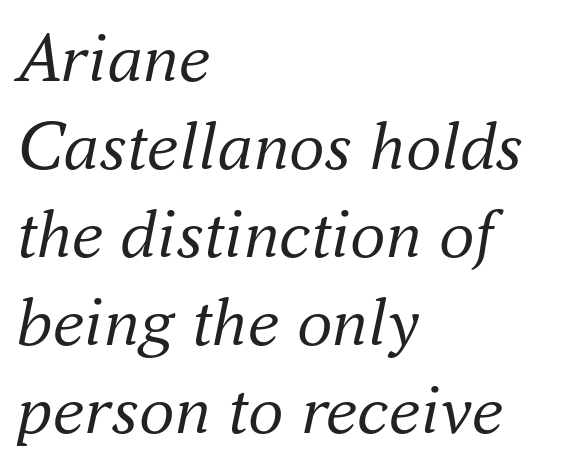
Q: Is the text bold? A: No.
Q: Is the text italic (slanted)? A: Yes, it leans right by about 16 degrees.
Q: Is the typeface a serif or a sans-serif typeface? A: Serif.
Q: Is the text underlined? A: No.
Q: How is the paragraph aligned? A: Left-aligned.
Q: Is the spacing between letters normal or unusually wide? A: Normal.
Q: Width (condensed, normal, or wide)? A: Normal.
Q: Stroke contrast? A: Medium.
Q: x-height? A: Small.
Q: Monospaced? A: No.
